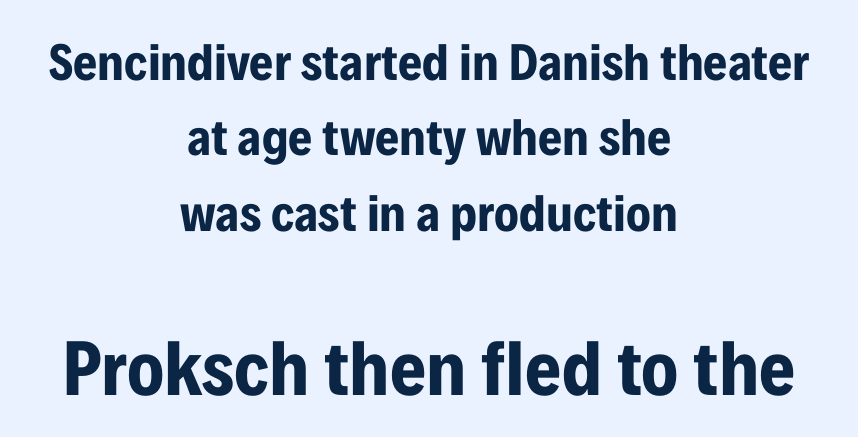
Q: Is the text bold? A: Yes.
Q: Is the text italic (slanted)? A: No, it is upright.
Q: Is the typeface a serif or a sans-serif typeface? A: Sans-serif.
Q: Is the text underlined? A: No.
Q: How is the paragraph aligned? A: Centered.
Q: Is the spacing between letters normal or unusually wide? A: Normal.
Q: Is the spacing between lines tight, normal or loose? A: Normal.
Q: Which block of text is set in a larger size, the first (top) or the second (bottom)? A: The second (bottom) one.
Q: Width (condensed, normal, or wide)? A: Condensed.
Q: Stroke contrast? A: Low.
Q: x-height? A: Medium.
Q: Monospaced? A: No.
